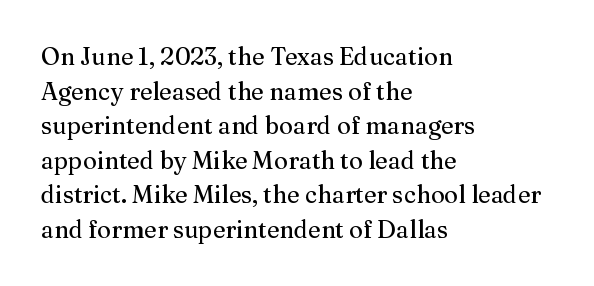
The compositor pushed each line to the left boundary. Compared with typical paragraphs, the rows here are spaced about the same. Here the glyphs are tracked normally, forming tight word shapes. Check the space under the baseline: it is left empty. You can tell it's not italic because the verticals are truly vertical.
